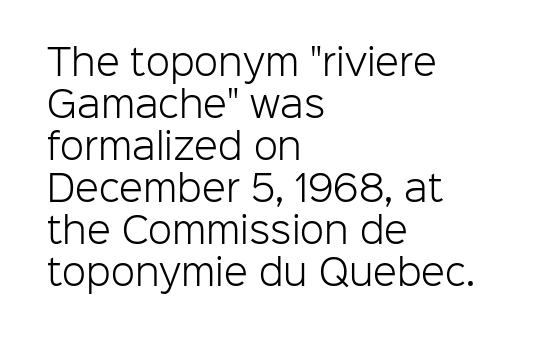
Q: Is the text bold? A: No.
Q: Is the text italic (slanted)? A: No, it is upright.
Q: Is the typeface a serif or a sans-serif typeface? A: Sans-serif.
Q: Is the text underlined? A: No.
Q: How is the paragraph aligned? A: Left-aligned.
Q: Is the spacing between letters normal or unusually wide? A: Normal.
Q: Width (condensed, normal, or wide)? A: Normal.
Q: Stroke contrast? A: Low.
Q: x-height? A: Medium.
Q: Monospaced? A: No.
